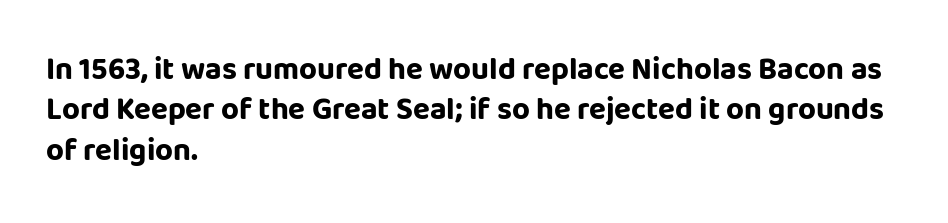
Q: Is the text bold? A: Yes.
Q: Is the text italic (slanted)? A: No, it is upright.
Q: Is the typeface a serif or a sans-serif typeface? A: Sans-serif.
Q: Is the text underlined? A: No.
Q: How is the paragraph aligned? A: Left-aligned.
Q: Is the spacing between letters normal or unusually wide? A: Normal.
Q: Is the spacing between lines tight, normal or loose? A: Normal.
Q: Width (condensed, normal, or wide)? A: Normal.
Q: Stroke contrast? A: Low.
Q: x-height? A: Large.
Q: Monospaced? A: No.
